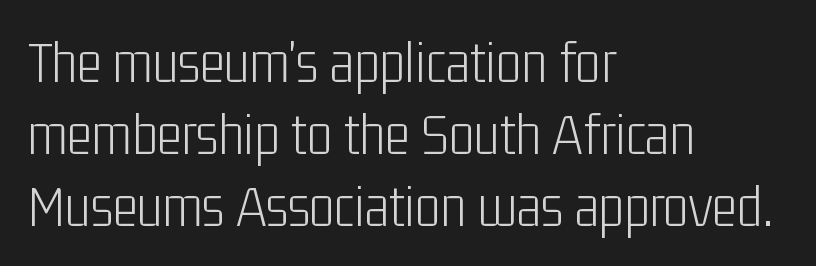
{"serif": "no", "italic": "no", "bold": "no", "weight": "light", "width": "condensed", "stroke_contrast": "low", "x_height": "medium", "monospaced": "no", "underline": "no", "align": "left", "line_spacing_ratio": 1.2, "letter_spacing": "normal", "letter_spacing_em": 0.0, "glyph_px": 60}
